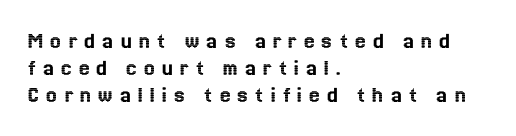
{"italic": "no", "underline": "no", "align": "left", "line_spacing": "tight", "line_spacing_ratio": 1.13, "letter_spacing": "wide", "letter_spacing_em": 0.29, "glyph_px": 24}
